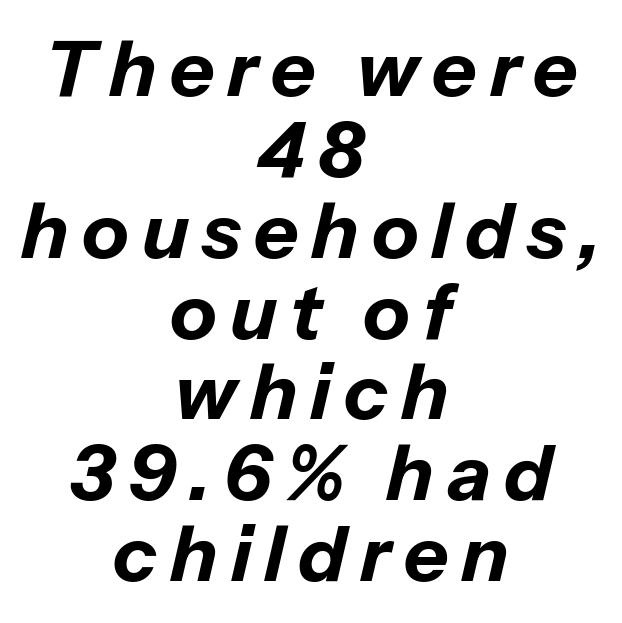
Q: Is the text bold? A: Yes.
Q: Is the text italic (slanted)? A: Yes, it leans right by about 13 degrees.
Q: Is the text underlined? A: No.
Q: How is the paragraph aligned? A: Centered.
Q: Is the spacing between lines tight, normal or loose? A: Tight.
Q: Width (condensed, normal, or wide)? A: Normal.
Q: Stroke contrast? A: Low.
Q: x-height? A: Medium.
Q: Monospaced? A: No.
